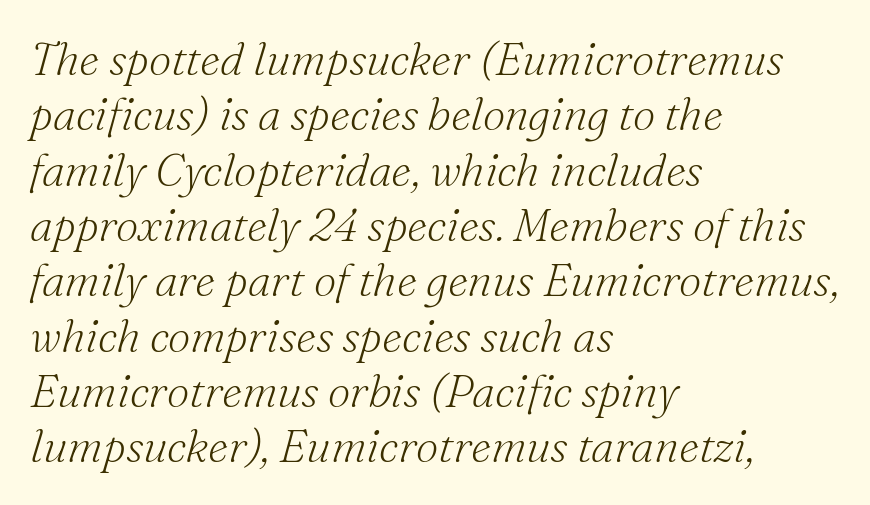
Q: Is the text bold? A: No.
Q: Is the text italic (slanted)? A: Yes, it leans right by about 16 degrees.
Q: Is the typeface a serif or a sans-serif typeface? A: Serif.
Q: Is the text underlined? A: No.
Q: How is the paragraph aligned? A: Left-aligned.
Q: Is the spacing between letters normal or unusually wide? A: Normal.
Q: Width (condensed, normal, or wide)? A: Normal.
Q: Stroke contrast? A: Medium.
Q: x-height? A: Small.
Q: Monospaced? A: No.
